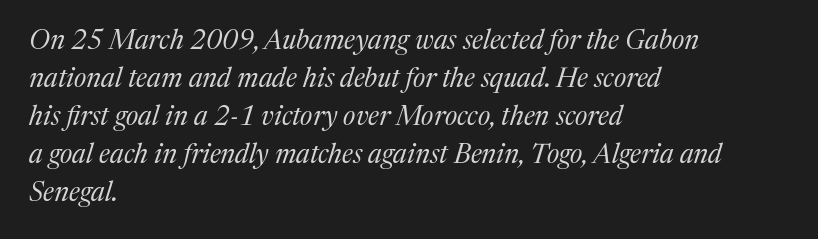
The image shows 27 px text type, italic (leaning right); set left-aligned, normal line spacing (1.41x), normal letter spacing, not underlined.
